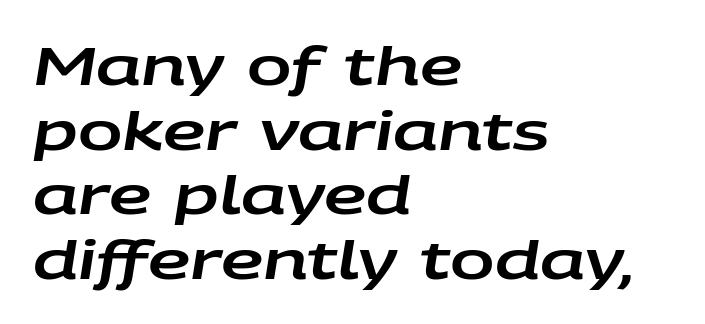
The image shows 53 px wide type, italic (leaning right); set left-aligned, line spacing 1.22x, normal letter spacing, not underlined; low stroke contrast and a large x-height.
